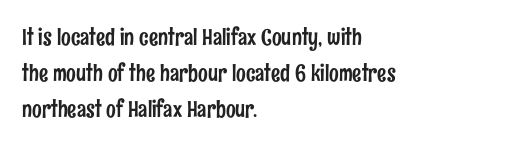
{"italic": "no", "underline": "no", "align": "left", "line_spacing": "normal", "line_spacing_ratio": 1.57, "letter_spacing": "normal", "letter_spacing_em": 0.0, "glyph_px": 23}
